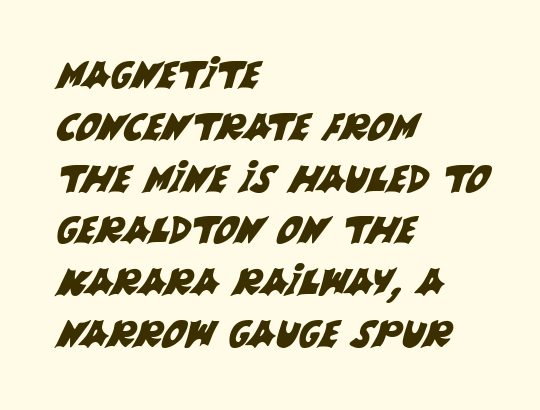
Q: Is the typeface a serif or a sans-serif typeface? A: Sans-serif.
Q: Is the text underlined? A: No.
Q: How is the paragraph aligned? A: Left-aligned.
Q: Is the spacing between letters normal or unusually wide? A: Normal.
Q: Is the spacing between lines tight, normal or loose? A: Normal.
Q: Width (condensed, normal, or wide)? A: Normal.
Q: Stroke contrast? A: Medium.
Q: x-height? A: Large.
Q: Monospaced? A: No.
